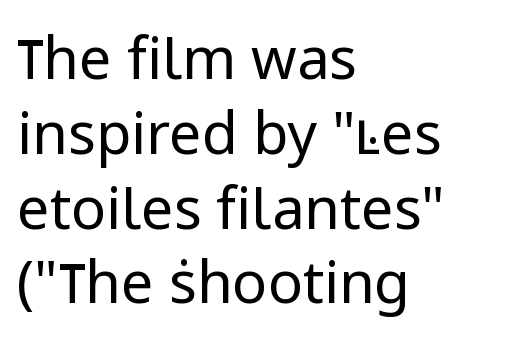
Here the glyphs are tracked normally, forming tight word shapes. The compositor pushed each line to the left boundary. To sum up the face: it is a sans, with no serifs. These lines were composed using upright roman letters.
